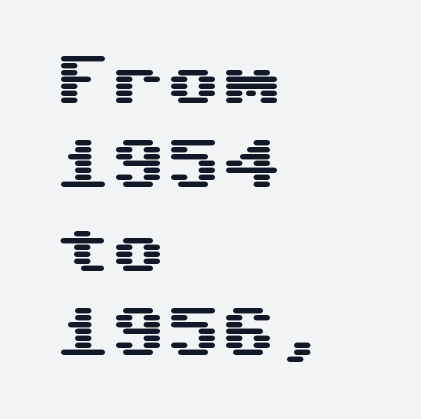
Q: Is the text italic (slanted)? A: No, it is upright.
Q: Is the typeface a serif or a sans-serif typeface? A: Sans-serif.
Q: Is the text underlined? A: No.
Q: How is the paragraph aligned? A: Left-aligned.
Q: Is the spacing between letters normal or unusually wide? A: Normal.
Q: Is the spacing between lines tight, normal or loose? A: Normal.
Q: Width (condensed, normal, or wide)? A: Wide.
Q: Stroke contrast? A: Medium.
Q: x-height? A: Medium.
